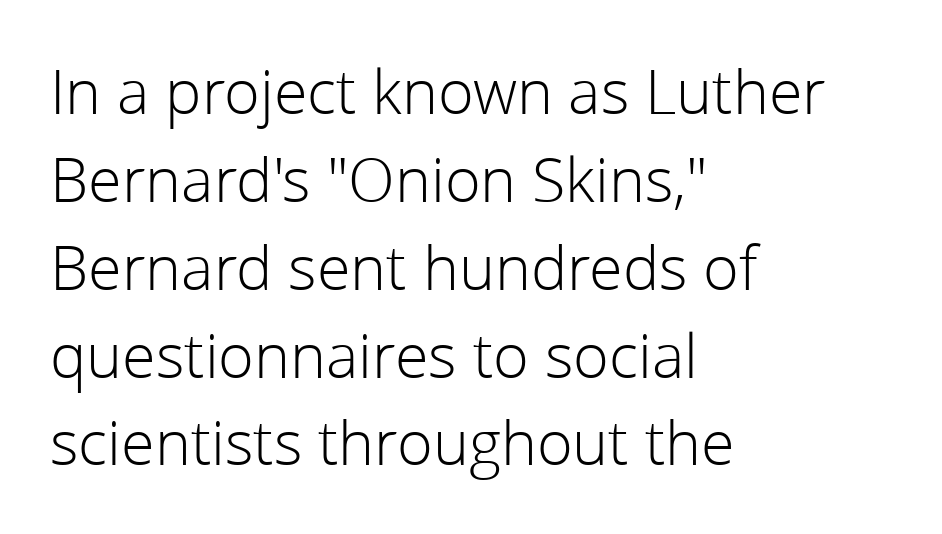
The typeface has the unassuming heft of standard copy or less. The letters stand straight up with perfectly vertical stems. The baseline area is clear. The tracking reads as untouched default to a designer's eye. A typesetter would call this proportional, since set widths differ per character.
